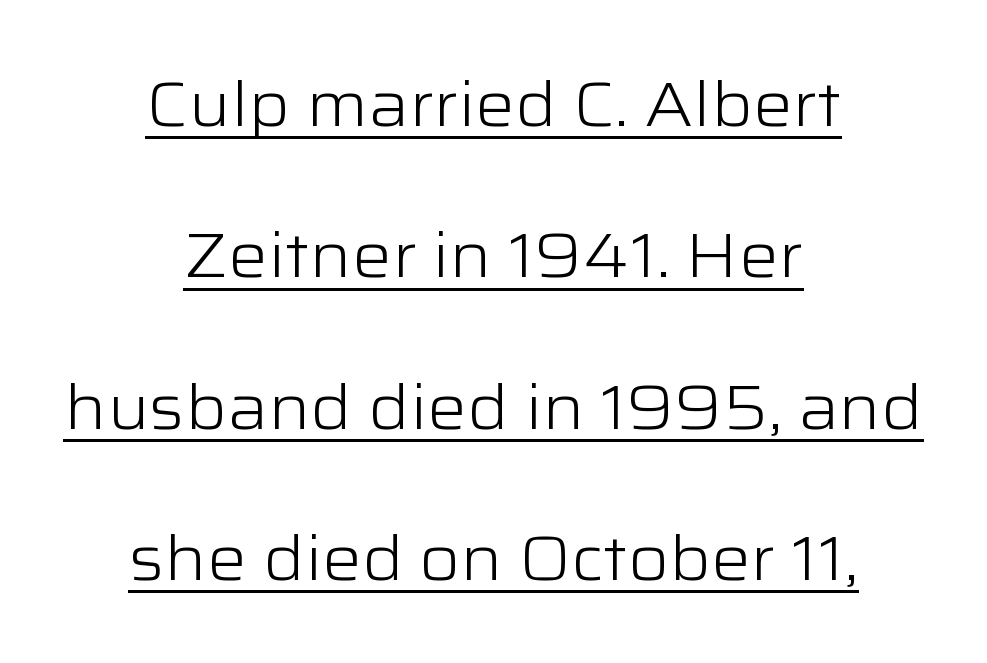
Check the space under the baseline: a stroke is drawn there. Do the letters lean? They stand straight. Stems and bowls with no extra thickness — not bold. Are there feet on the stems? There aren't — it's a sans.
